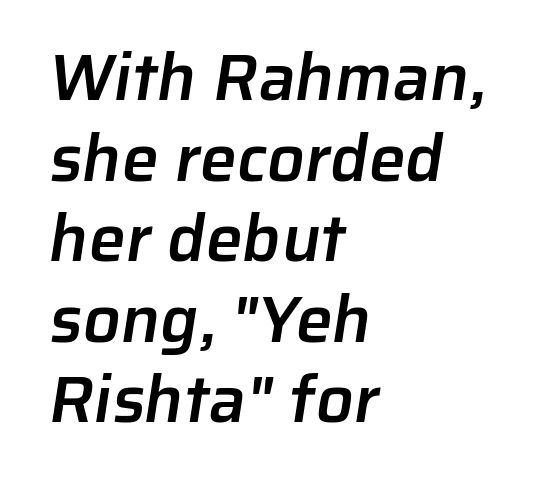
Q: Is the text bold? A: Semi-bold.
Q: Is the typeface a serif or a sans-serif typeface? A: Sans-serif.
Q: Is the text underlined? A: No.
Q: How is the paragraph aligned? A: Left-aligned.
Q: Is the spacing between letters normal or unusually wide? A: Normal.
Q: Width (condensed, normal, or wide)? A: Normal.
Q: Stroke contrast? A: Low.
Q: x-height? A: Medium.
Q: Monospaced? A: No.
